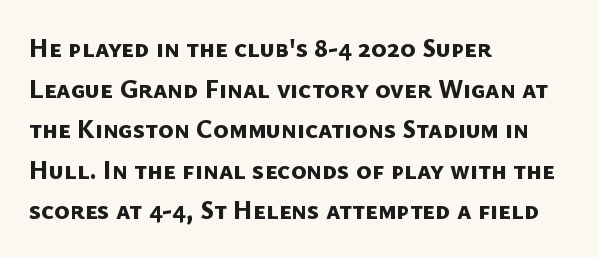
{"bold": "yes", "underline": "no", "align": "left", "line_spacing": "normal", "line_spacing_ratio": 1.56, "letter_spacing": "normal", "letter_spacing_em": 0.0, "glyph_px": 26}
